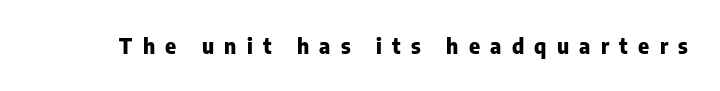
Underlining? Definitely not there. Tall strokes in this sample are plumb rather than angled. Weight check: bold — yes, fully. Observe the wide spacing: letters keep a clear distance from each other.
